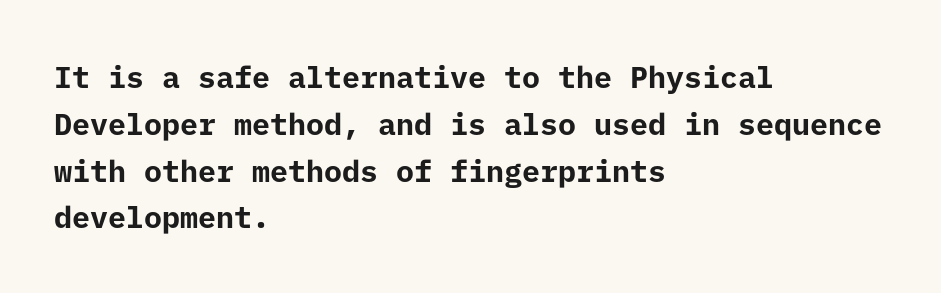
{"serif": "no", "italic": "no", "bold": "yes", "weight": "bold", "width": "normal", "stroke_contrast": "low", "x_height": "medium", "underline": "no", "align": "left", "line_spacing": "normal", "line_spacing_ratio": 1.56, "letter_spacing": "normal", "letter_spacing_em": 0.0, "glyph_px": 30}
